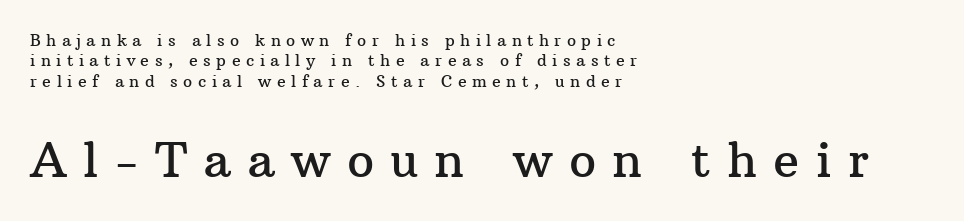
The image shows 48 px serif type, upright; set left-aligned, normal line spacing (1.27x), unusually wide letter spacing (+0.34 em), not underlined; the second (bottom) block is 3.0x larger; medium stroke contrast and a medium x-height.
